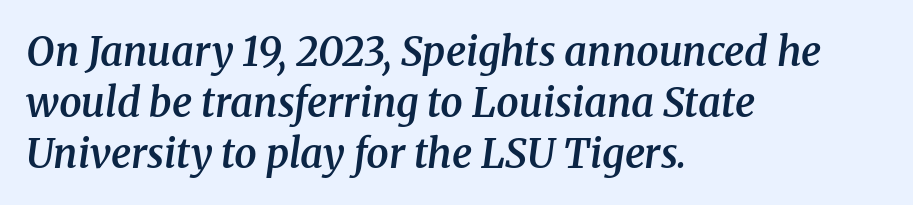
The image shows 40 px semibold serif type, italic (leaning right); set left-aligned, normal line spacing (1.27x), normal letter spacing, not underlined; medium stroke contrast and a medium x-height.
